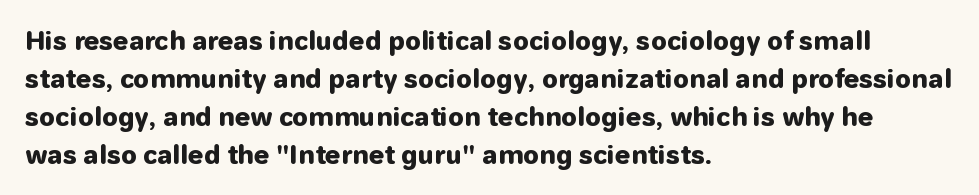
Leftover space on each line is placed entirely after the last word. Normally led — the rows are evenly, conventionally spaced. Type without underlining. Here the glyphs are tracked normally, forming tight word shapes.
